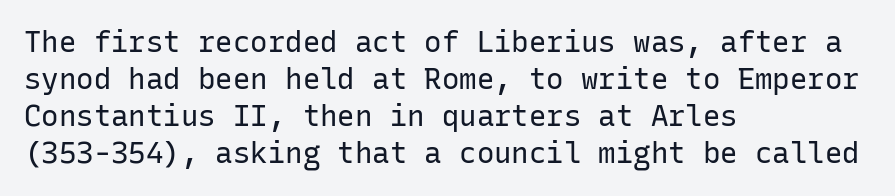
Q: Is the text bold? A: No.
Q: Is the text italic (slanted)? A: No, it is upright.
Q: Is the typeface a serif or a sans-serif typeface? A: Sans-serif.
Q: Is the text underlined? A: No.
Q: How is the paragraph aligned? A: Left-aligned.
Q: Is the spacing between letters normal or unusually wide? A: Normal.
Q: Is the spacing between lines tight, normal or loose? A: Normal.
Q: Width (condensed, normal, or wide)? A: Normal.
Q: Stroke contrast? A: Low.
Q: x-height? A: Medium.
Q: Monospaced? A: Yes.
